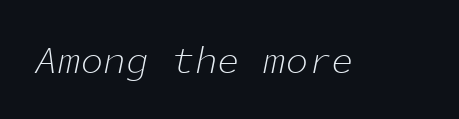
{"italic": "yes", "lean": "right", "slant_degrees": 11, "bold": "no", "weight": "light", "width": "normal", "stroke_contrast": "low", "x_height": "medium", "monospaced": "yes", "underline": "no", "letter_spacing": "normal", "letter_spacing_em": 0.0, "glyph_px": 38}
